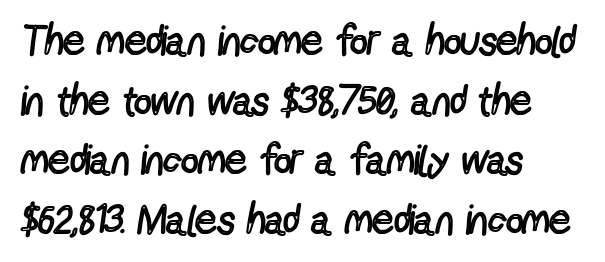
The image shows 42 px regular-weight, condensed sans-serif type; set left-aligned, normal line spacing (1.42x), normal letter spacing, not underlined; a medium x-height.
